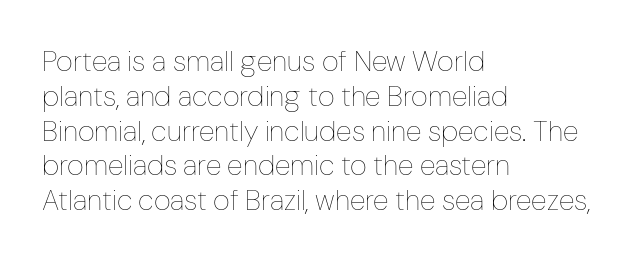
{"italic": "no", "bold": "no", "weight": "thin", "width": "condensed", "stroke_contrast": "low", "x_height": "medium", "monospaced": "no", "underline": "no", "align": "left", "line_spacing_ratio": 1.2, "letter_spacing": "normal", "letter_spacing_em": 0.0, "glyph_px": 29}
